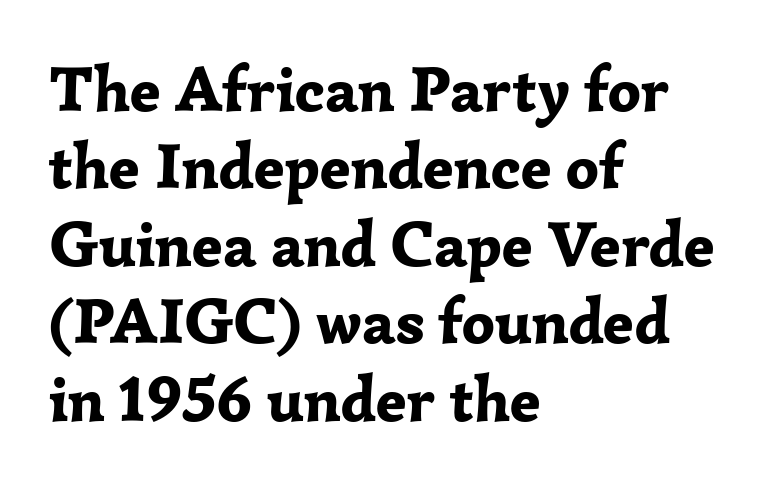
The image shows 64 px bold serif type, upright; set left-aligned, line spacing 1.21x, normal letter spacing, not underlined; low stroke contrast and a medium x-height.
